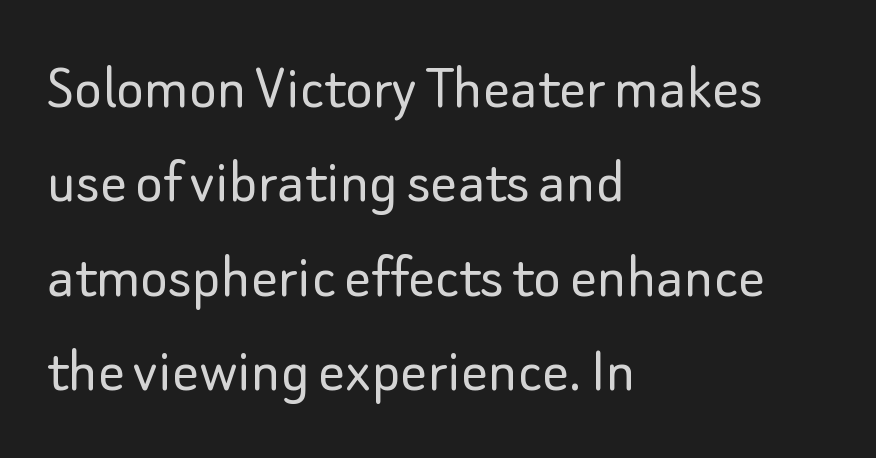
The image shows 66 px light sans-serif type, upright; set left-aligned, normal line spacing (1.43x), normal letter spacing, not underlined; low stroke contrast and a small x-height.
